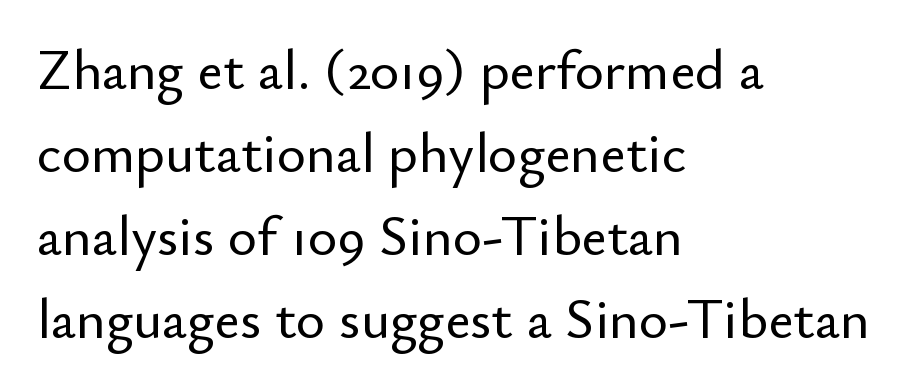
The image shows 56 px sans-serif type, upright; set left-aligned, normal line spacing (1.48x), normal letter spacing, not underlined; low stroke contrast and a small x-height.
